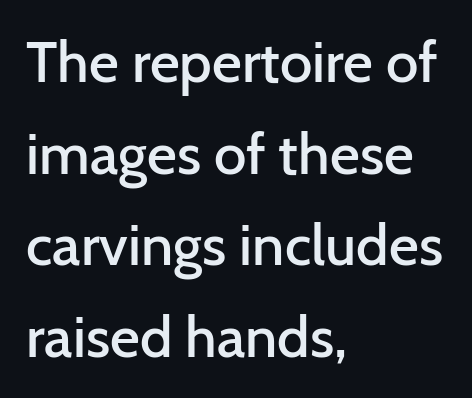
Line spacing here is normal. Underline: absent. The rendering uses natural spacing where letterforms have individual widths. Line beginnings align vertically; line endings do not.
